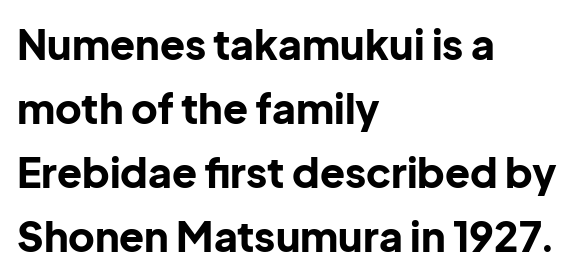
Q: Is the text bold? A: Yes.
Q: Is the text italic (slanted)? A: No, it is upright.
Q: Is the typeface a serif or a sans-serif typeface? A: Sans-serif.
Q: Is the text underlined? A: No.
Q: How is the paragraph aligned? A: Left-aligned.
Q: Is the spacing between letters normal or unusually wide? A: Normal.
Q: Is the spacing between lines tight, normal or loose? A: Normal.
Q: Width (condensed, normal, or wide)? A: Normal.
Q: Stroke contrast? A: Low.
Q: x-height? A: Medium.
Q: Monospaced? A: No.
